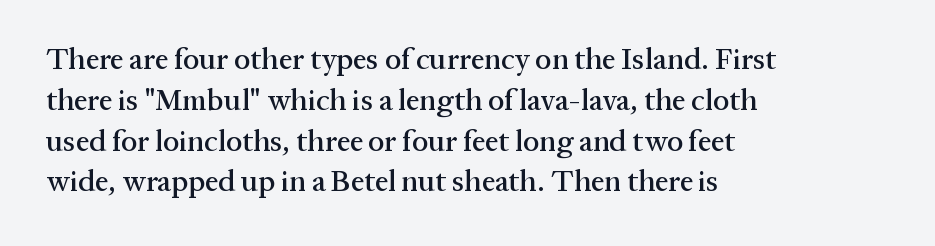
Q: Is the text italic (slanted)? A: No, it is upright.
Q: Is the typeface a serif or a sans-serif typeface? A: Serif.
Q: Is the text underlined? A: No.
Q: How is the paragraph aligned? A: Left-aligned.
Q: Is the spacing between letters normal or unusually wide? A: Normal.
Q: Is the spacing between lines tight, normal or loose? A: Normal.
Q: Width (condensed, normal, or wide)? A: Normal.
Q: Stroke contrast? A: Medium.
Q: x-height? A: Medium.
Q: Monospaced? A: No.
